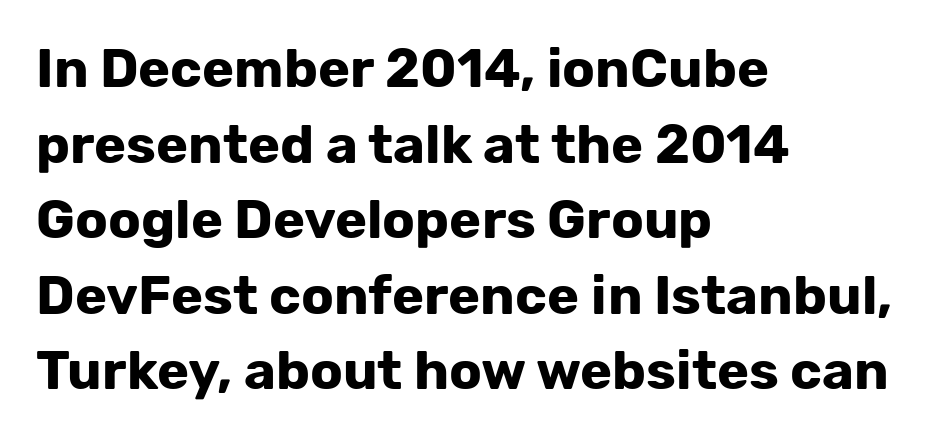
The image shows 54 px bold sans-serif type, upright; set left-aligned, normal line spacing (1.4x), normal letter spacing, not underlined; low stroke contrast and a medium x-height.
